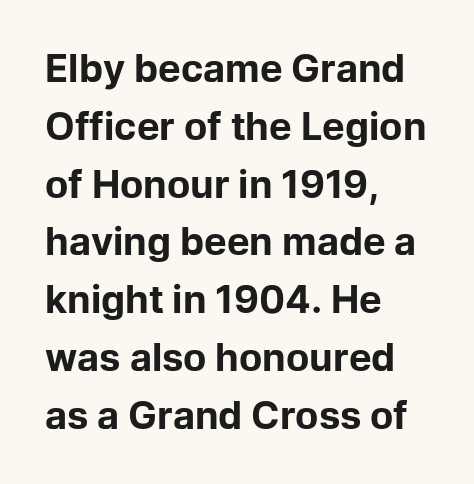
Alignment: flush left. Rule under the text: the space is simply empty. In terms of weight, the rendering is a true, heavy bold. Character widths vary here, with narrow letters taking less room than wide ones. Quick note: interline space is typical. Is there any slant? The stems are plumb.
